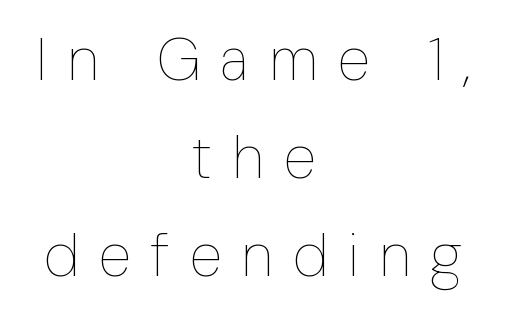
The image shows 60 px thin, condensed type, upright; set centered, normal line spacing (1.63x), unusually wide letter spacing (+0.34 em), not underlined; low stroke contrast and a medium x-height.
